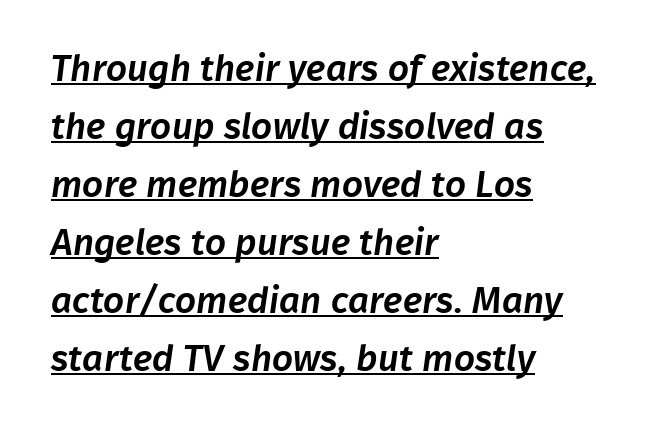
Successive baselines arrive at the customary interval. Check where the strokes stop: nothing finishes them off — pure sans. Is this a fixed-width face? No — the glyphs have proportional, varying widths. Does a line run under the words? Yes, clearly. You could call the tracking neutral — neither tight nor loose.
